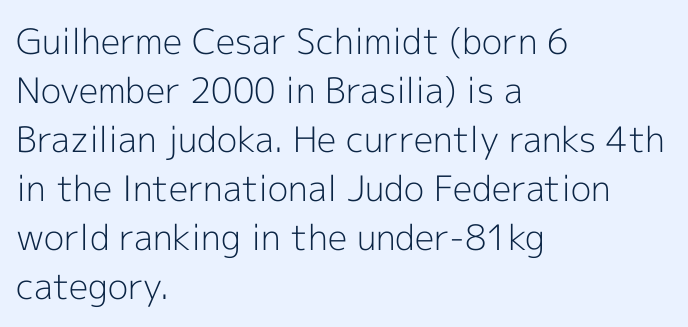
{"serif": "no", "italic": "no", "bold": "no", "weight": "light", "width": "normal", "x_height": "medium", "monospaced": "no", "underline": "no", "align": "left", "line_spacing": "normal", "line_spacing_ratio": 1.4, "letter_spacing": "normal", "letter_spacing_em": 0.0, "glyph_px": 35}
